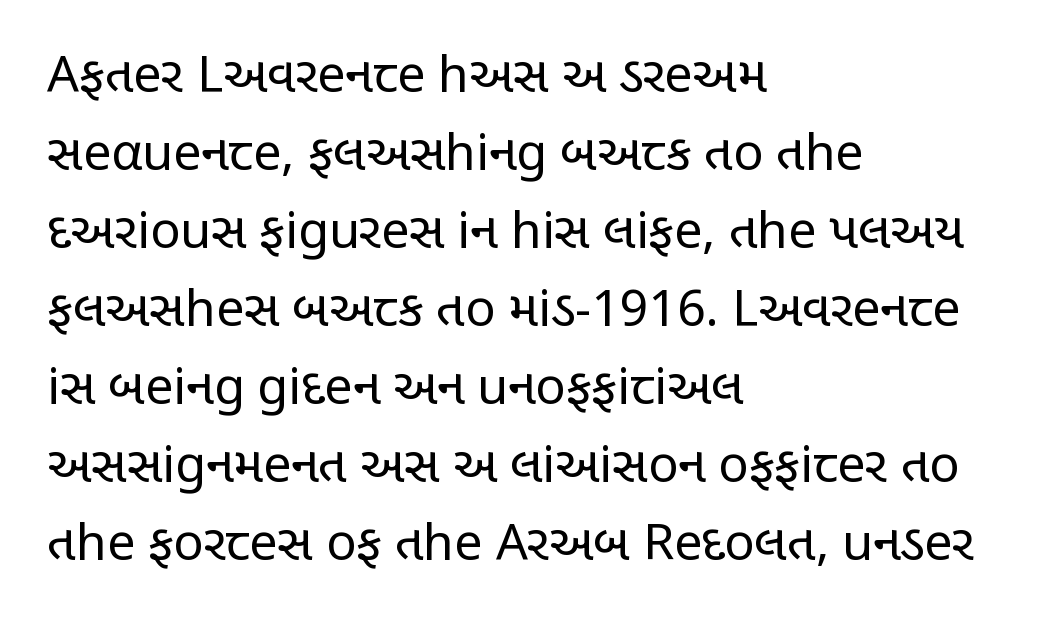
Q: Is the text bold? A: No.
Q: Is the text italic (slanted)? A: No, it is upright.
Q: Is the typeface a serif or a sans-serif typeface? A: Sans-serif.
Q: Is the text underlined? A: No.
Q: How is the paragraph aligned? A: Left-aligned.
Q: Is the spacing between letters normal or unusually wide? A: Normal.
Q: Is the spacing between lines tight, normal or loose? A: Normal.
Q: Width (condensed, normal, or wide)? A: Condensed.
Q: Stroke contrast? A: Low.
Q: x-height? A: Large.
Q: Monospaced? A: No.
